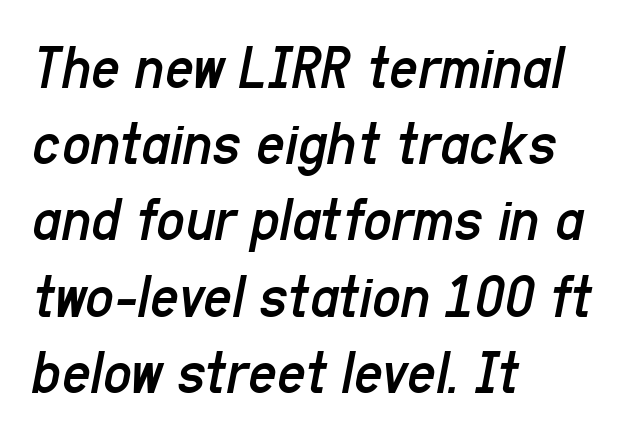
The image shows 63 px regular-weight, condensed type, italic (leaning right); set left-aligned, line spacing 1.21x, normal letter spacing, not underlined; low stroke contrast and a medium x-height.
